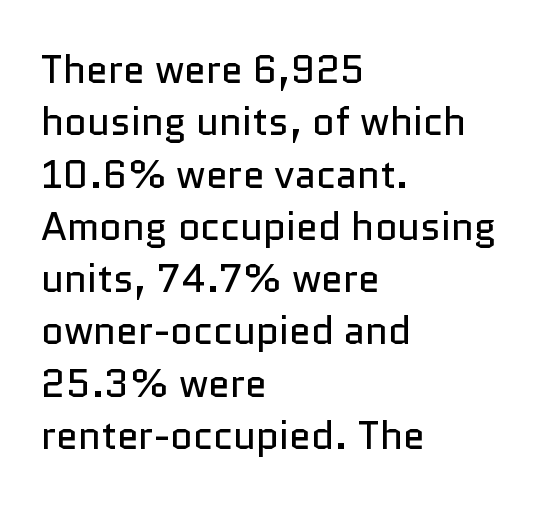
Q: Is the text bold? A: No.
Q: Is the text italic (slanted)? A: No, it is upright.
Q: Is the typeface a serif or a sans-serif typeface? A: Sans-serif.
Q: Is the text underlined? A: No.
Q: How is the paragraph aligned? A: Left-aligned.
Q: Is the spacing between letters normal or unusually wide? A: Normal.
Q: Is the spacing between lines tight, normal or loose? A: Normal.
Q: Width (condensed, normal, or wide)? A: Normal.
Q: Stroke contrast? A: Low.
Q: x-height? A: Medium.
Q: Monospaced? A: No.
